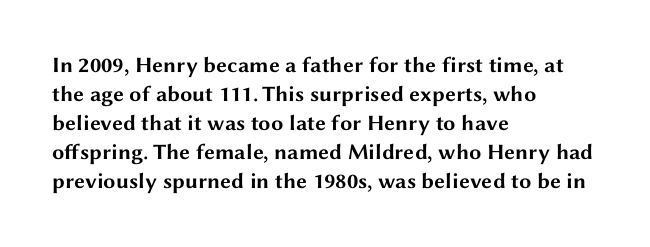
I'd describe the lettering as bold — thick and assertive. Line starts are locked; line ends wander. Nope, not italic — everything's standing straight. Only glyphs here, with clear space below each row.
